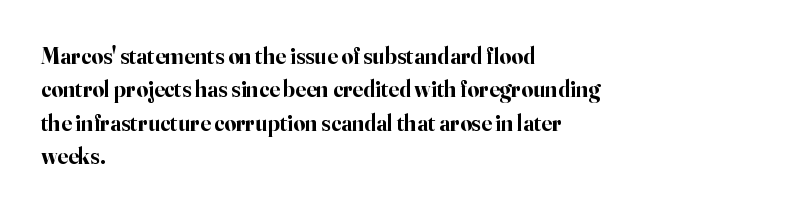
{"italic": "no", "bold": "yes", "underline": "no", "align": "left", "line_spacing": "normal", "line_spacing_ratio": 1.45, "letter_spacing": "normal", "letter_spacing_em": 0.0, "glyph_px": 23}
